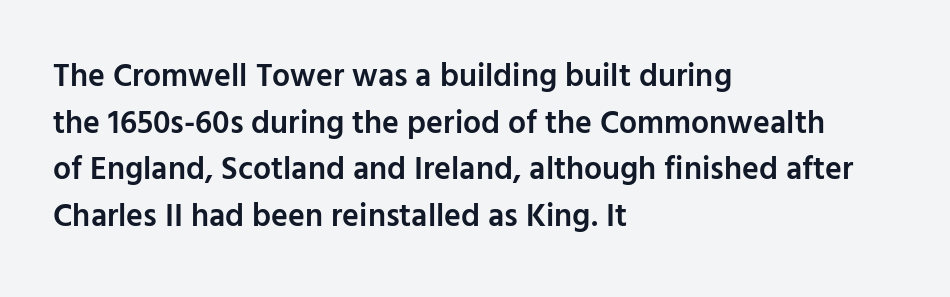
The image shows 32 px semibold sans-serif type, upright; set left-aligned, normal line spacing (1.46x), normal letter spacing, not underlined; low stroke contrast and a medium x-height.
